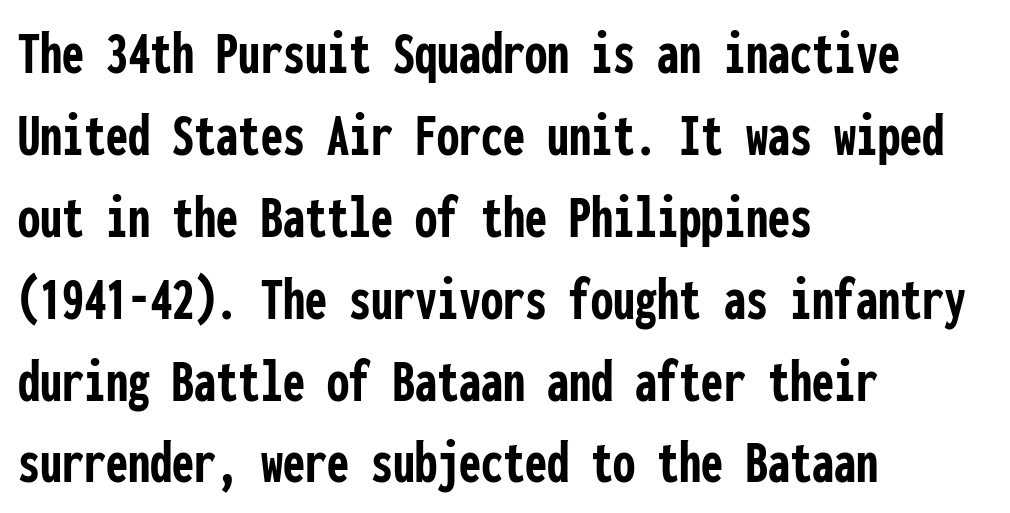
{"serif": "no", "italic": "no", "bold": "yes", "weight": "semibold", "width": "condensed", "stroke_contrast": "low", "x_height": "medium", "monospaced": "yes", "underline": "no", "align": "left", "line_spacing": "normal", "line_spacing_ratio": 1.3, "letter_spacing": "normal", "letter_spacing_em": 0.0, "glyph_px": 63}
